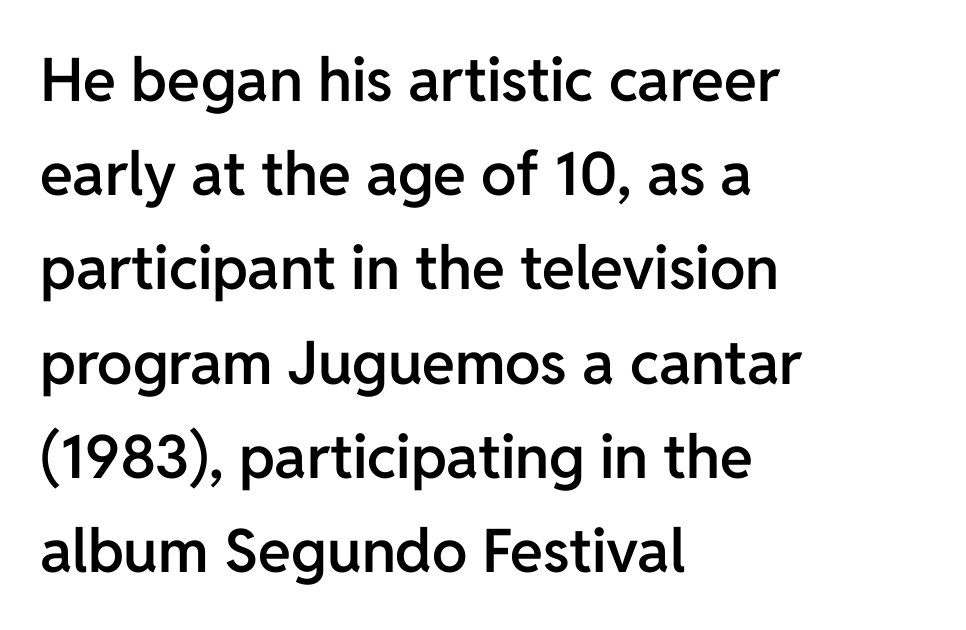
The image shows 60 px semibold sans-serif type, upright; set left-aligned, normal line spacing (1.57x), normal letter spacing, not underlined; low stroke contrast and a medium x-height.
